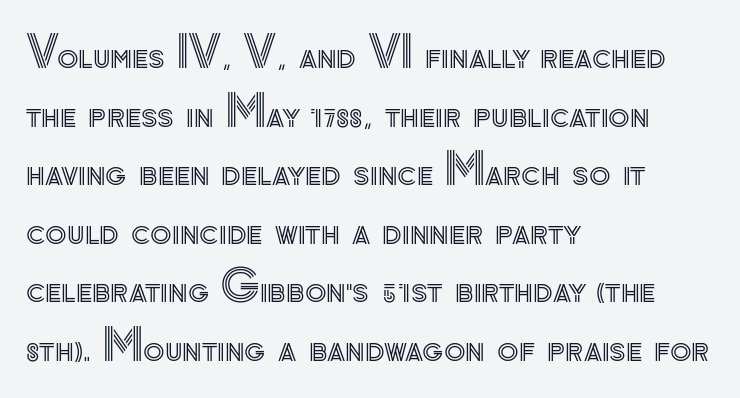
{"italic": "no", "width": "normal", "x_height": "small", "monospaced": "no", "underline": "no", "align": "left", "line_spacing": "normal", "line_spacing_ratio": 1.33, "letter_spacing": "normal", "letter_spacing_em": 0.0, "glyph_px": 44}
